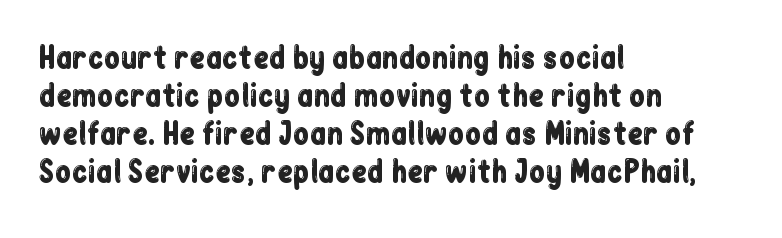
{"serif": "no", "italic": "no", "width": "condensed", "stroke_contrast": "low", "x_height": "medium", "monospaced": "no", "underline": "no", "align": "left", "line_spacing": "normal", "line_spacing_ratio": 1.31, "letter_spacing": "normal", "letter_spacing_em": 0.0, "glyph_px": 29}
